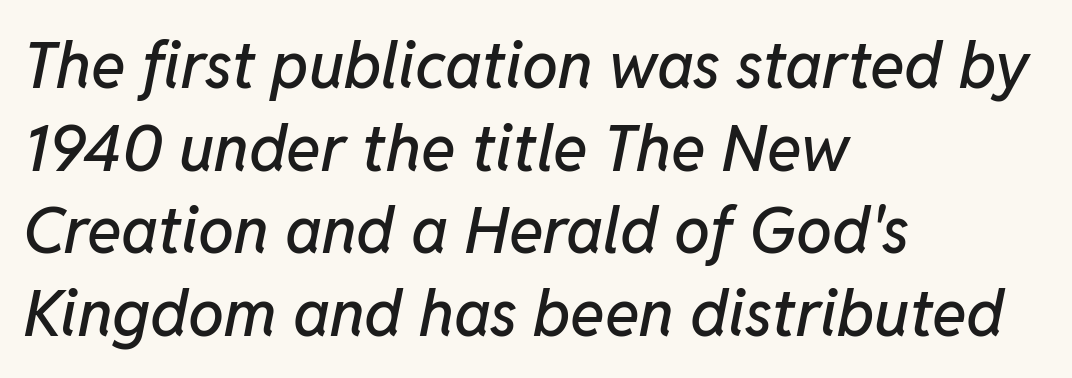
The image shows 64 px text type, italic (leaning right); set left-aligned, normal line spacing (1.29x), normal letter spacing, not underlined; low stroke contrast and a medium x-height.
